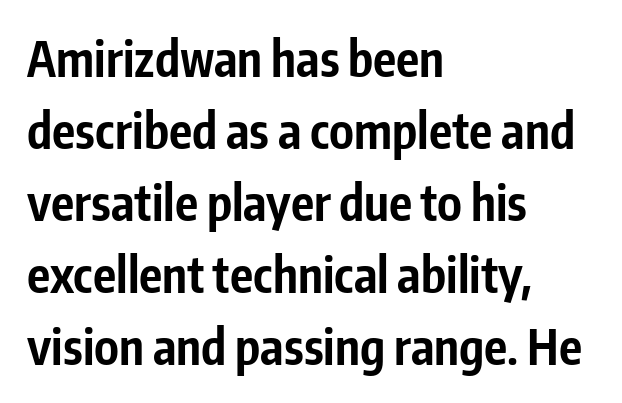
Q: Is the text bold? A: Yes.
Q: Is the text italic (slanted)? A: No, it is upright.
Q: Is the typeface a serif or a sans-serif typeface? A: Sans-serif.
Q: Is the text underlined? A: No.
Q: How is the paragraph aligned? A: Left-aligned.
Q: Is the spacing between letters normal or unusually wide? A: Normal.
Q: Is the spacing between lines tight, normal or loose? A: Normal.
Q: Width (condensed, normal, or wide)? A: Condensed.
Q: Stroke contrast? A: Low.
Q: x-height? A: Medium.
Q: Monospaced? A: No.
